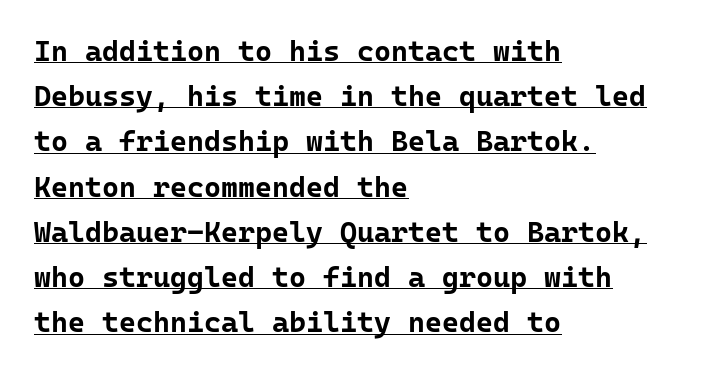
Note the uniform advance width — an 'i' takes as much space as an 'm'. Serif or sans? Sans — the stroke terminals are bare. Reading down the column, the eye jumps a familiar distance to each next line. Style check: upright. Every letter is thick-stroked: bold, no question.
